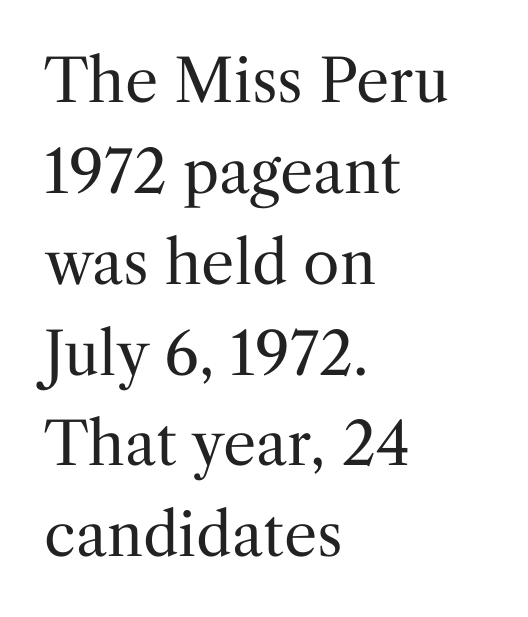
{"serif": "yes", "italic": "no", "bold": "no", "weight": "regular", "width": "normal", "stroke_contrast": "medium", "x_height": "medium", "monospaced": "no", "underline": "no", "align": "left", "line_spacing": "normal", "line_spacing_ratio": 1.54, "letter_spacing": "normal", "letter_spacing_em": 0.0, "glyph_px": 59}
